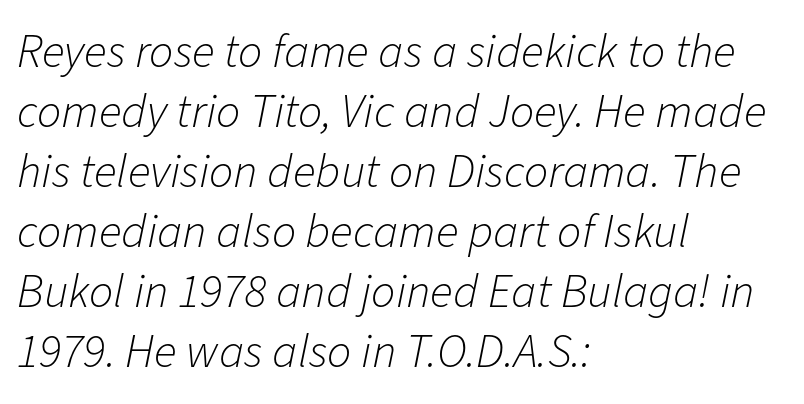
{"italic": "yes", "lean": "right", "slant_degrees": 11, "bold": "no", "weight": "light", "width": "normal", "stroke_contrast": "low", "x_height": "medium", "monospaced": "no", "underline": "no", "align": "left", "line_spacing": "normal", "line_spacing_ratio": 1.25, "letter_spacing": "normal", "letter_spacing_em": 0.0, "glyph_px": 48}
